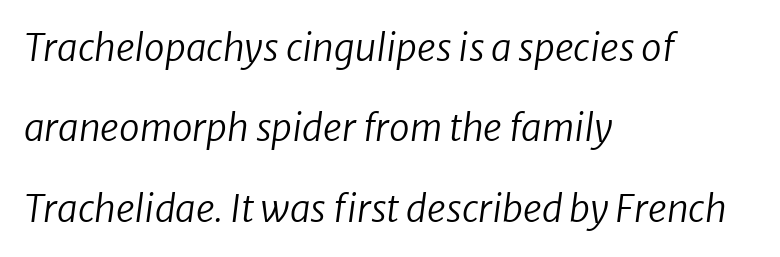
{"italic": "yes", "lean": "right", "slant_degrees": 8, "bold": "no", "weight": "regular", "width": "normal", "stroke_contrast": "low", "x_height": "medium", "monospaced": "no", "underline": "no", "align": "left", "line_spacing": "loose", "line_spacing_ratio": 2.17, "letter_spacing": "normal", "letter_spacing_em": 0.0, "glyph_px": 37}
